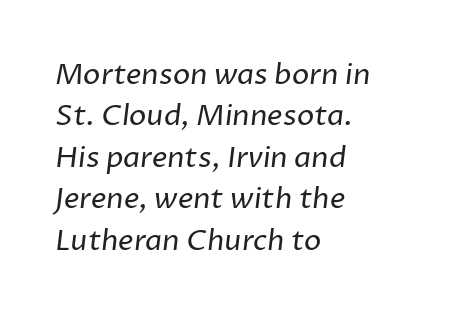
Observe the ordinary spacing: letters are neighbours, not strangers. How would I describe the line gaps? Plain and ordinary. Looks like regular typesetting: each glyph gets only the width it needs. The strokes are not fattened; the text isn't bold. Only glyphs here, with clear space below each row.
